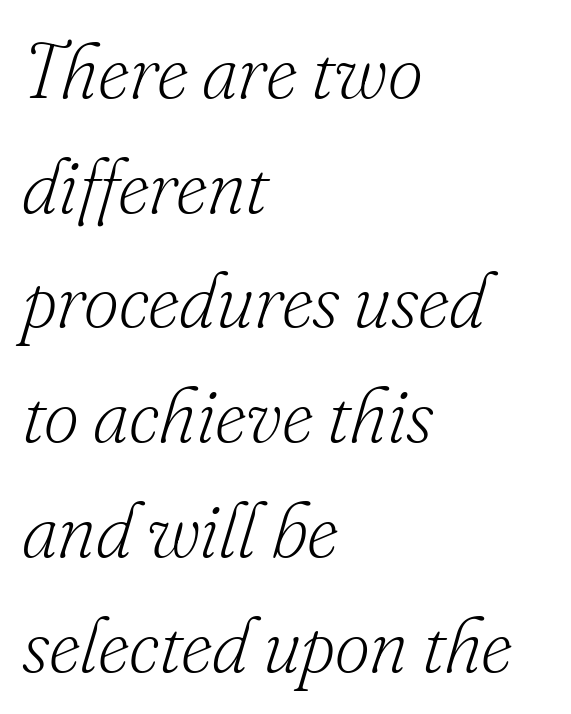
Q: Is the text bold? A: No.
Q: Is the text italic (slanted)? A: Yes, it leans right by about 16 degrees.
Q: Is the typeface a serif or a sans-serif typeface? A: Serif.
Q: Is the text underlined? A: No.
Q: How is the paragraph aligned? A: Left-aligned.
Q: Is the spacing between letters normal or unusually wide? A: Normal.
Q: Is the spacing between lines tight, normal or loose? A: Normal.
Q: Width (condensed, normal, or wide)? A: Normal.
Q: Stroke contrast? A: Low.
Q: x-height? A: Small.
Q: Monospaced? A: No.
